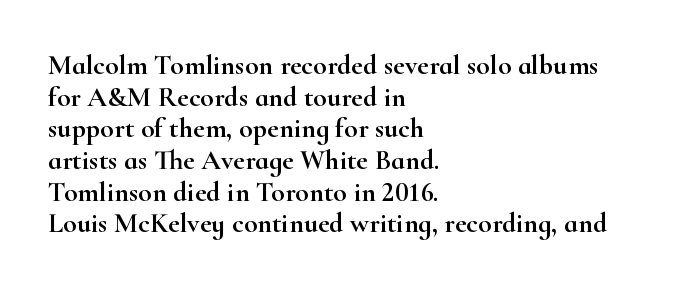
{"serif": "yes", "italic": "no", "width": "wide", "stroke_contrast": "high", "x_height": "small", "monospaced": "no", "underline": "no", "align": "left", "line_spacing": "tight", "line_spacing_ratio": 1.13, "letter_spacing": "normal", "letter_spacing_em": 0.0, "glyph_px": 28}
